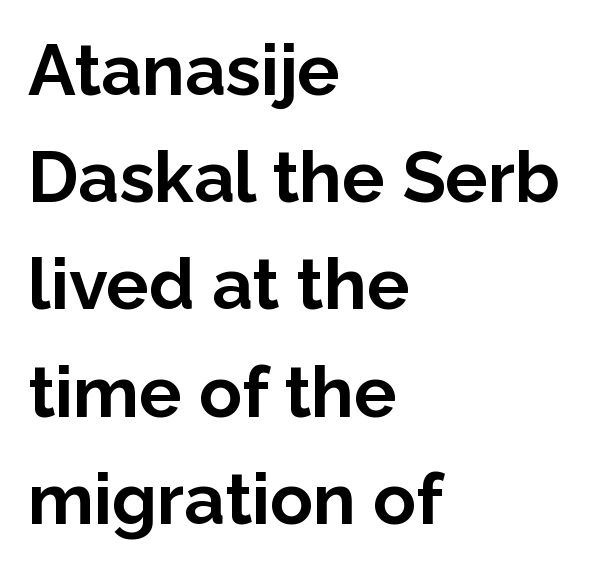
This is roman type, the default non-slanted kind. The lines are quadded left. Are there feet on the stems? There aren't — it's a sans. Its strokes are broad and dark, the hallmark of bold type. The gaps between neighbouring characters are ordinary and unremarkable.
